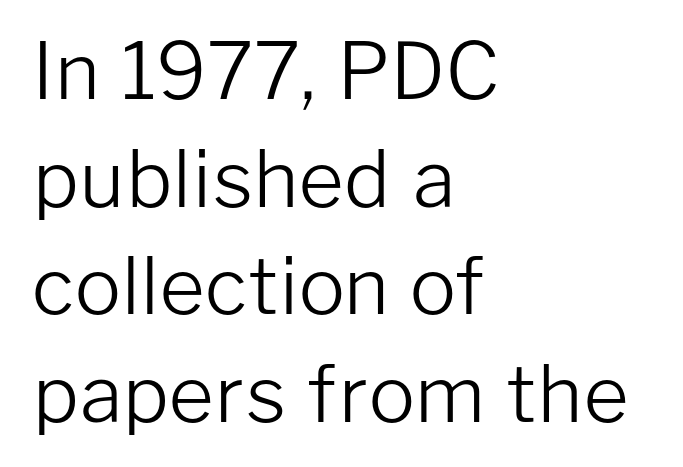
{"serif": "no", "italic": "no", "bold": "no", "weight": "light", "width": "normal", "stroke_contrast": "low", "x_height": "medium", "monospaced": "no", "underline": "no", "align": "left", "line_spacing": "normal", "line_spacing_ratio": 1.38, "letter_spacing": "normal", "letter_spacing_em": 0.0, "glyph_px": 78}
